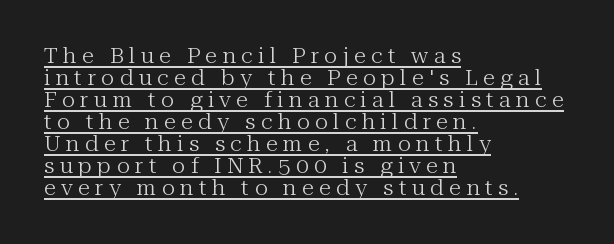
{"italic": "no", "bold": "no", "underline": "yes", "align": "left", "line_spacing": "tight", "line_spacing_ratio": 1.1, "letter_spacing": "wide", "letter_spacing_em": 0.27, "glyph_px": 20}
